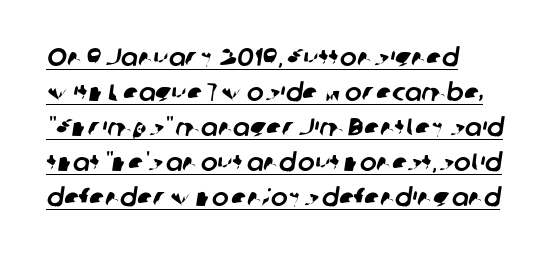
{"underline": "yes", "align": "left", "line_spacing": "normal", "line_spacing_ratio": 1.4, "letter_spacing": "normal", "letter_spacing_em": 0.0, "glyph_px": 25}
